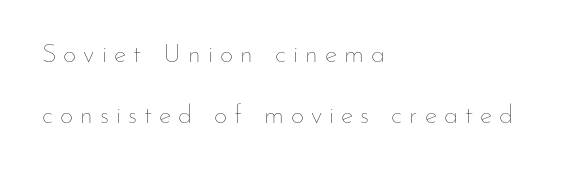
The specimen reads as upright at a glance. Interline gaps are noticeably wide in this sample. Between one letter and the next there's a generous, obvious gap. Unmarked baselines from the first word to the last.
